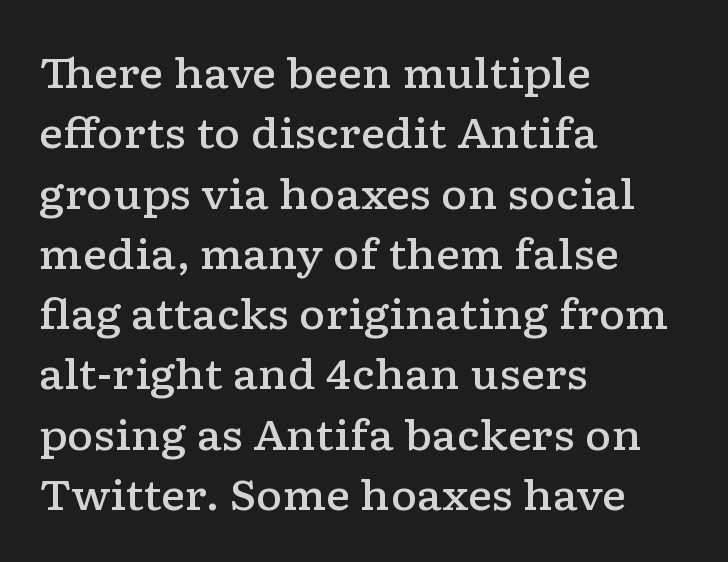
{"serif": "yes", "italic": "no", "bold": "semi", "weight": "semibold", "width": "wide", "stroke_contrast": "low", "x_height": "medium", "monospaced": "no", "underline": "no", "align": "left", "line_spacing": "normal", "line_spacing_ratio": 1.47, "letter_spacing": "normal", "letter_spacing_em": 0.0, "glyph_px": 41}
